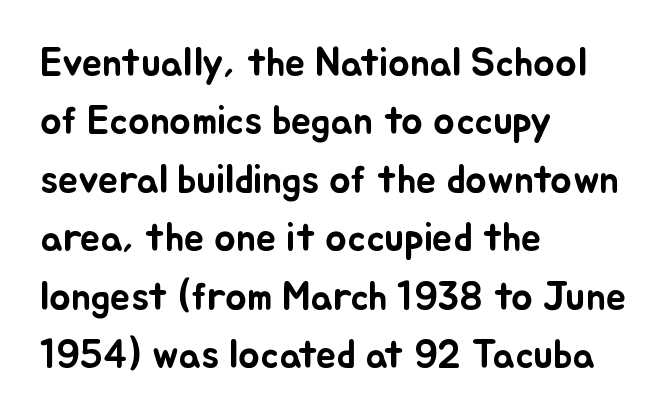
{"italic": "no", "width": "normal", "stroke_contrast": "low", "x_height": "small", "monospaced": "no", "underline": "no", "align": "left", "line_spacing": "normal", "line_spacing_ratio": 1.46, "letter_spacing": "normal", "letter_spacing_em": 0.0, "glyph_px": 40}
